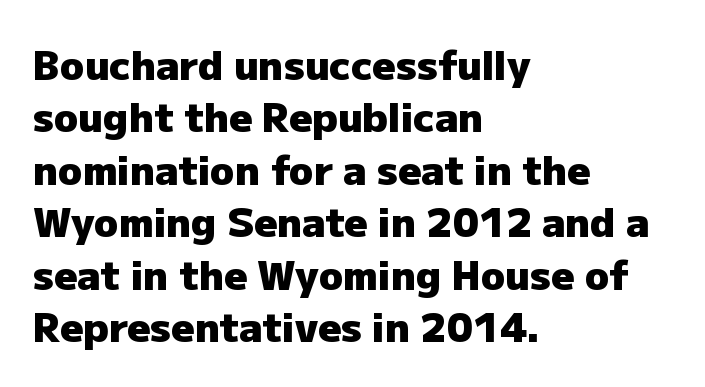
{"serif": "no", "italic": "no", "bold": "yes", "weight": "heavy", "width": "normal", "stroke_contrast": "low", "x_height": "medium", "monospaced": "no", "underline": "no", "align": "left", "line_spacing": "normal", "line_spacing_ratio": 1.31, "letter_spacing": "normal", "letter_spacing_em": 0.0, "glyph_px": 40}
